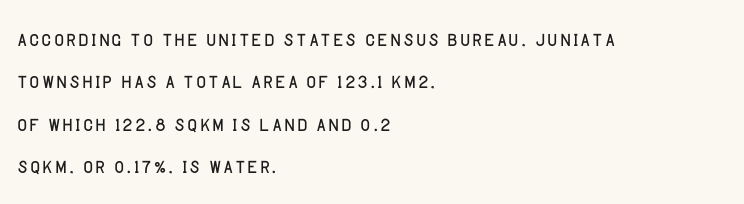
Q: Is the text bold? A: No.
Q: Is the text italic (slanted)? A: No, it is upright.
Q: Is the text underlined? A: No.
Q: How is the paragraph aligned? A: Left-aligned.
Q: Is the spacing between letters normal or unusually wide? A: Normal.
Q: Is the spacing between lines tight, normal or loose? A: Normal.
